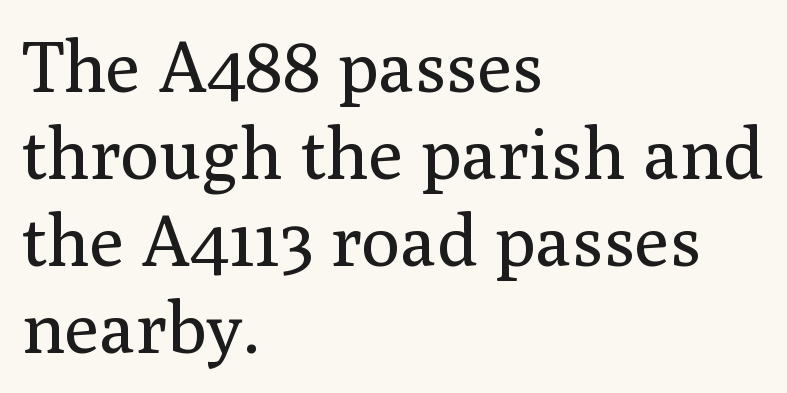
The image shows 72 px regular-weight serif type, upright; set left-aligned, line spacing 1.21x, normal letter spacing, not underlined; medium stroke contrast and a medium x-height.
